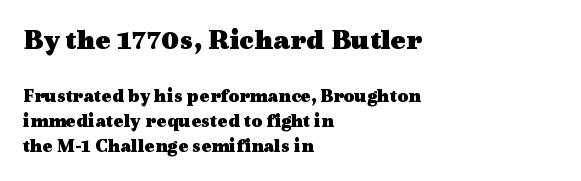
The image shows 29 px heavy, wide serif type, upright; set left-aligned, normal line spacing (1.33x), normal letter spacing, not underlined; the first (top) block is 1.53x larger; a medium x-height.
